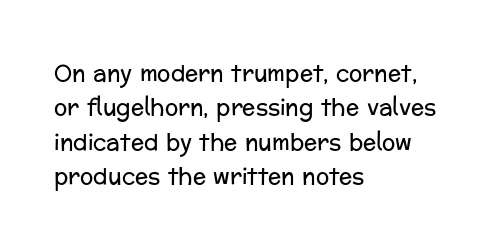
{"italic": "no", "bold": "no", "underline": "no", "align": "left", "line_spacing": "normal", "line_spacing_ratio": 1.56, "letter_spacing": "normal", "letter_spacing_em": 0.0, "glyph_px": 22}
